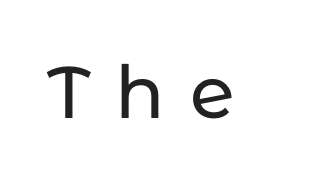
{"serif": "no", "italic": "no", "width": "normal", "stroke_contrast": "low", "x_height": "medium", "monospaced": "no", "underline": "no", "letter_spacing": "wide", "letter_spacing_em": 0.34, "glyph_px": 73}
